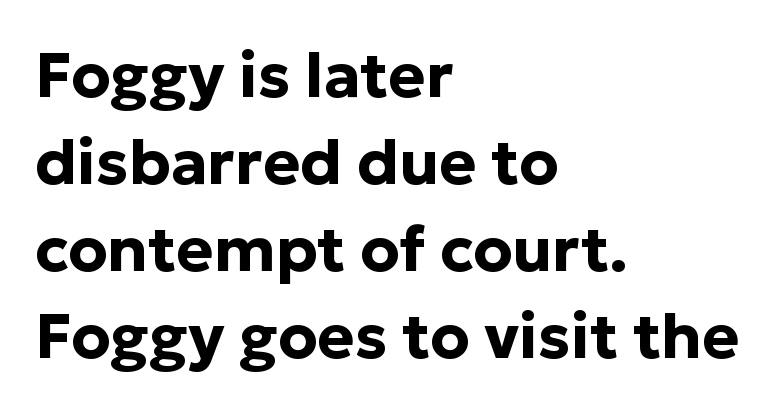
These lines were composed using upright roman letters. The designer went with a sans here, leaving each stem footless. Compared with typical paragraphs, the rows here are spaced about the same. You'd pick this weight for a headline — it's a proper bold. Each word holds together tightly as a unit, with standard inter-letter gaps.
